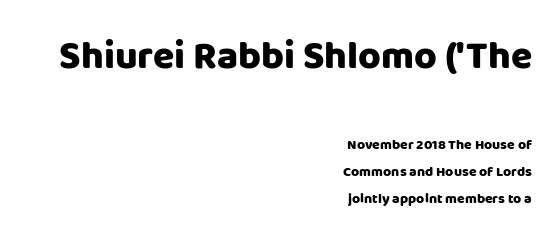
Type without underlining. I'd describe the lettering as bold — thick and assertive. The lettering stays uniformly vertical, giving the passage a roman look. The face used here is proportionally spaced, like ordinary book or web type. The typesetter chose a ragged-left arrangement here.
